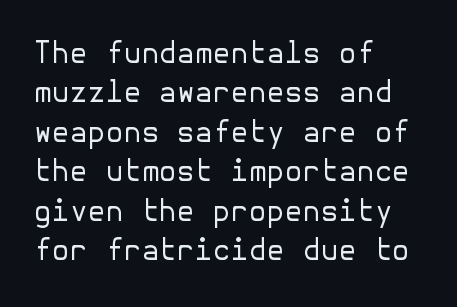
The image shows 29 px regular-weight sans-serif type, upright; set left-aligned, normal line spacing (1.36x), normal letter spacing, not underlined; low stroke contrast and a medium x-height.
